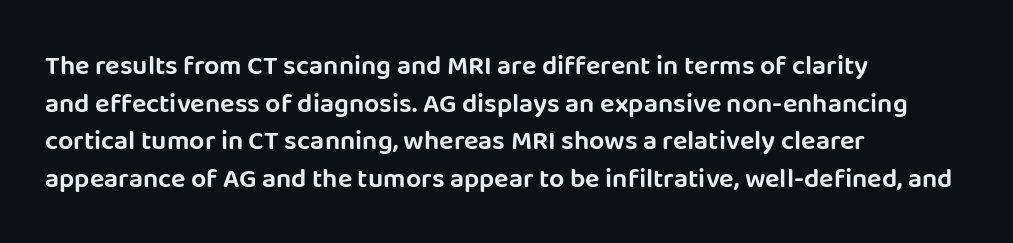
Plain, unruled lines of type. The lines in this sample share a left origin and differ only in where they stop. The specimen reads as upright at a glance. Letter spacing: default. If you measured baseline to baseline, you'd find a middling distance.
